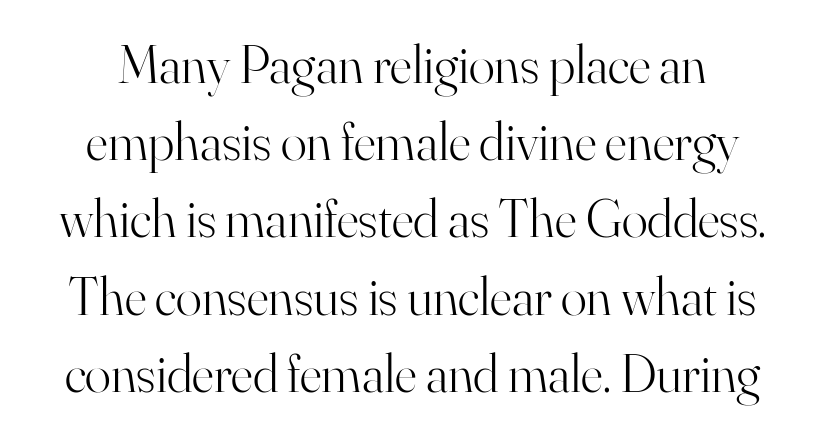
Regular leading. Varying glyph widths throughout — classic text-font behaviour. The face used here is seriffed, in the tradition of book romans. Characters follow at the spacing the type designer built in. Stem width sits at or under what a default text font uses.
